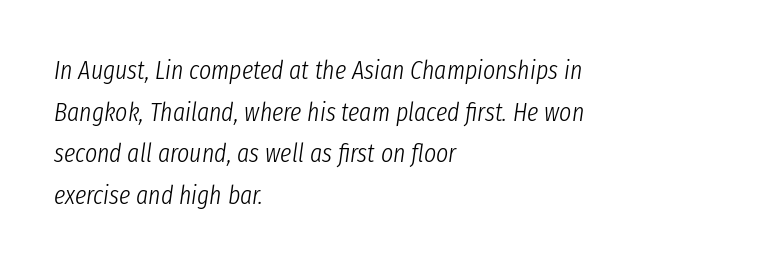
An italicized treatment has been applied to the whole sample. Unmarked baselines from the first word to the last. Letter spacing: default. A typesetter would call this leading conventional body-copy spacing.
